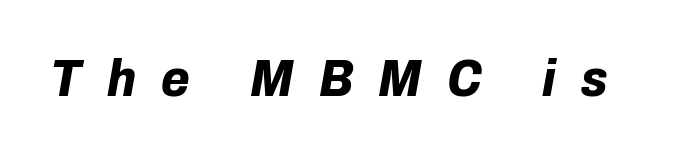
The image shows 52 px bold type, italic (leaning right); set unusually wide letter spacing (+0.49 em), not underlined; low stroke contrast and a medium x-height.
